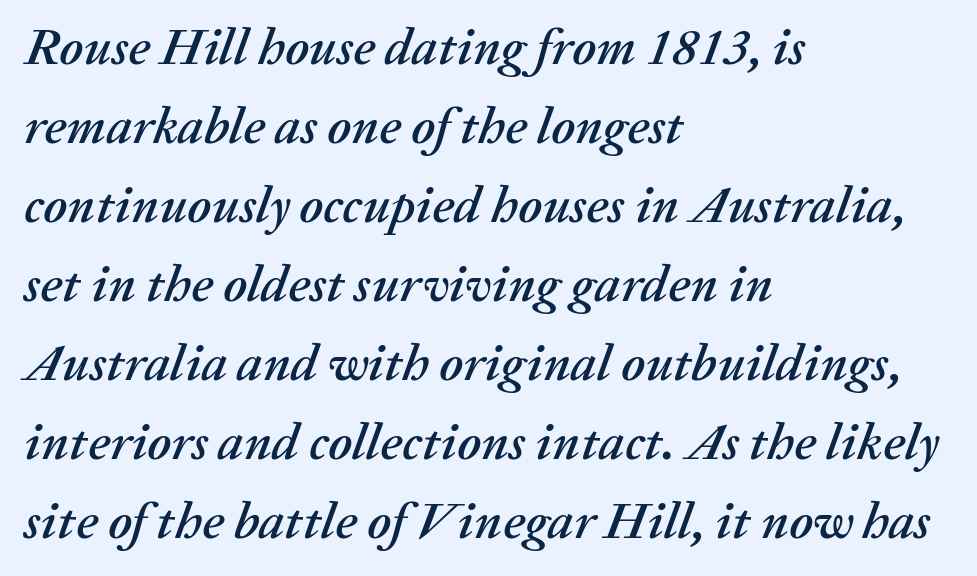
The letters sit at their default tracking, neither squeezed nor spread. The words here are not underlined. You could not count columns in this text — the font is proportionally spaced. One-word summary of the alignment: left. Notice how descenders clear the ascenders below comfortably — that's standard leading. Italic? Definitely — the glyphs are oblique.
